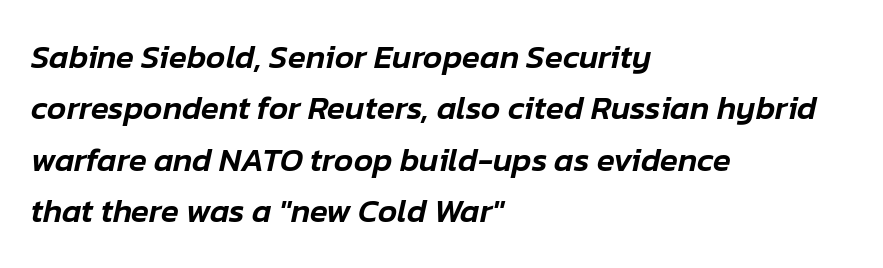
Short and long lines alike share a common starting point at left. You could not count columns in this text — the font is proportionally spaced. The text carries the slant typical of an italic or oblique font. Observe the ordinary spacing: letters are neighbours, not strangers. Check the space under the baseline: it is left empty. Each new line begins a customary step beneath the previous one.
